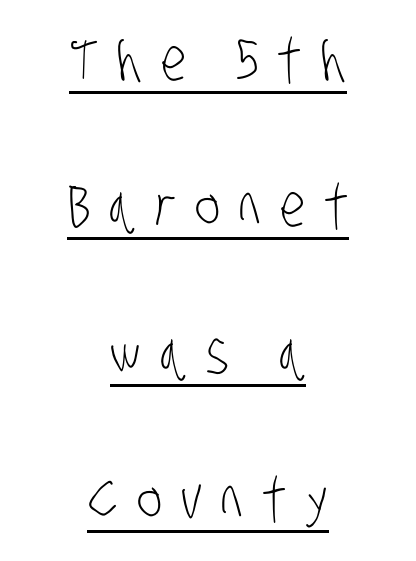
Q: Is the text bold? A: No.
Q: Is the typeface a serif or a sans-serif typeface? A: Sans-serif.
Q: Is the text underlined? A: Yes.
Q: How is the paragraph aligned? A: Centered.
Q: Is the spacing between letters normal or unusually wide? A: Unusually wide.
Q: Is the spacing between lines tight, normal or loose? A: Loose.
Q: Width (condensed, normal, or wide)? A: Condensed.
Q: Stroke contrast? A: Low.
Q: x-height? A: Large.
Q: Monospaced? A: No.
